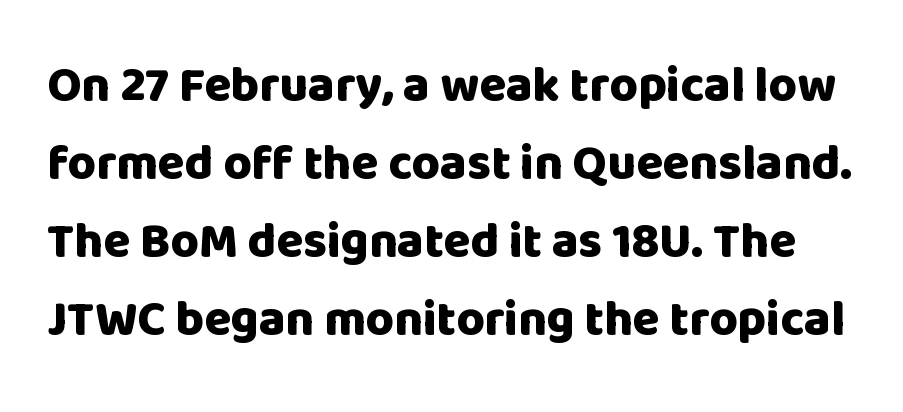
The image shows 49 px heavy sans-serif type, upright; set normal line spacing (1.59x), normal letter spacing, not underlined; low stroke contrast and a large x-height.
